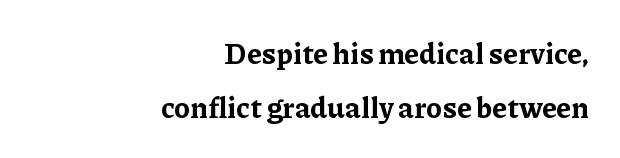
Horizontally, the lines are justified to the trailing edge only. Regarding serifs, this sample has them. Does the lettering tilt? It doesn't — this is upright. Caption: standard tracking, unaltered. Its strokes are broad and dark, the hallmark of bold type.
